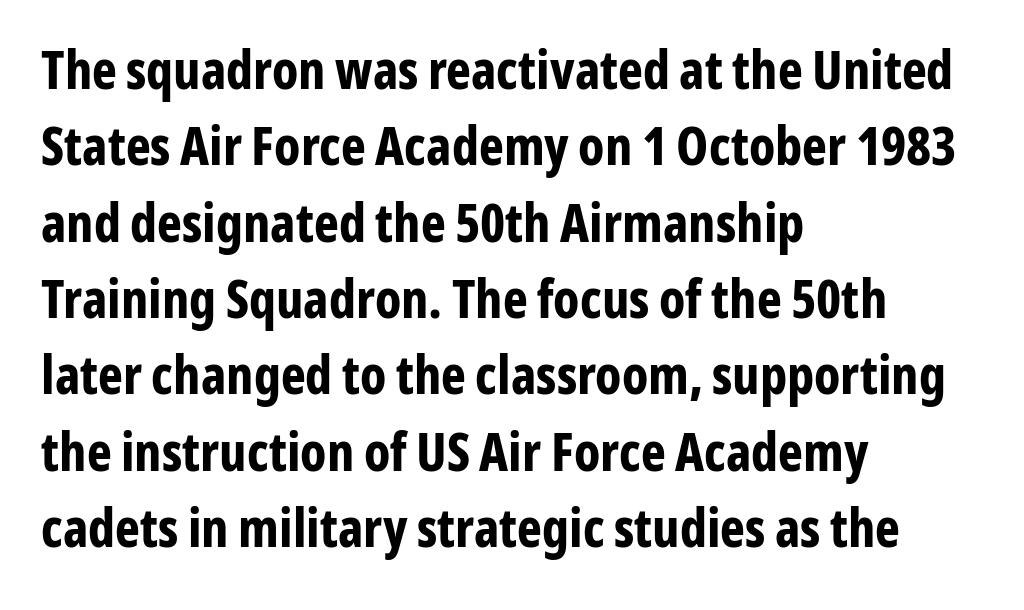
{"serif": "no", "italic": "no", "bold": "yes", "weight": "bold", "width": "condensed", "stroke_contrast": "low", "x_height": "medium", "monospaced": "no", "underline": "no", "align": "left", "line_spacing": "normal", "line_spacing_ratio": 1.44, "letter_spacing": "normal", "letter_spacing_em": 0.0, "glyph_px": 53}
